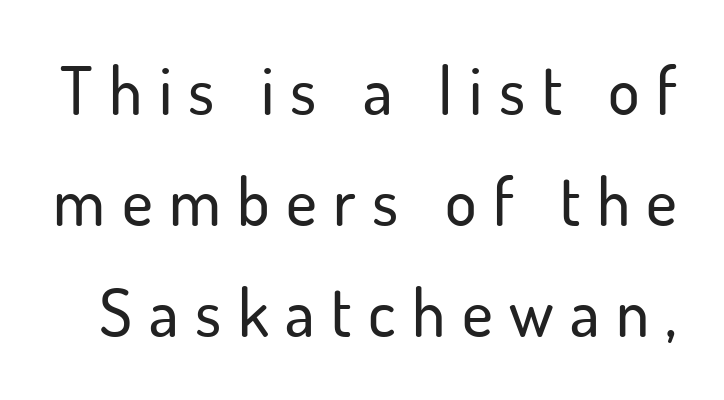
In terms of letterform style, serifs are entirely absent. How would I describe the line gaps? Plain and ordinary. The letters advance in unequal steps, a hallmark of proportional type. The letters stand upright; this is a roman face. Any mark beneath the type? The region is blank. Loose tracking; the words dissolve into strings of separated letters.
